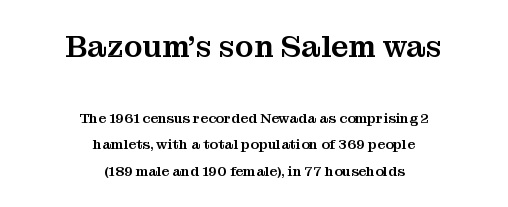
The composition opens big and finishes small. Posture: vertical. Each letter keeps its own natural width here, so spacing adapts to shape. Honestly, there is no underline to notice here at all.
